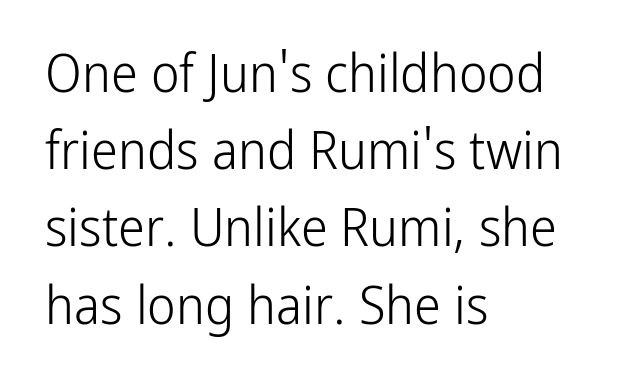
Q: Is the text bold? A: No.
Q: Is the text italic (slanted)? A: No, it is upright.
Q: Is the typeface a serif or a sans-serif typeface? A: Sans-serif.
Q: Is the text underlined? A: No.
Q: How is the paragraph aligned? A: Left-aligned.
Q: Is the spacing between letters normal or unusually wide? A: Normal.
Q: Is the spacing between lines tight, normal or loose? A: Normal.
Q: Width (condensed, normal, or wide)? A: Condensed.
Q: Stroke contrast? A: Low.
Q: x-height? A: Medium.
Q: Monospaced? A: No.
